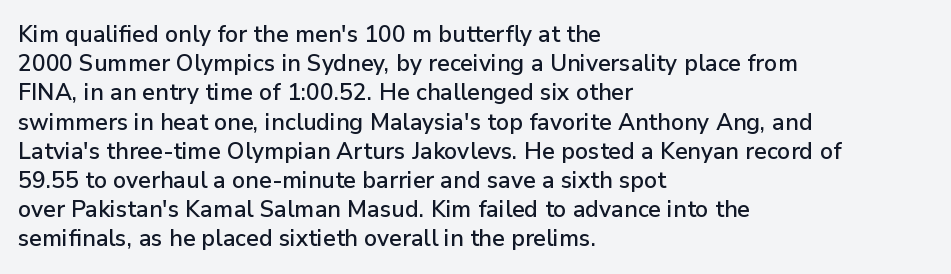
{"italic": "no", "underline": "no", "align": "left", "line_spacing": "normal", "line_spacing_ratio": 1.27, "letter_spacing": "normal", "letter_spacing_em": 0.0, "glyph_px": 23}
